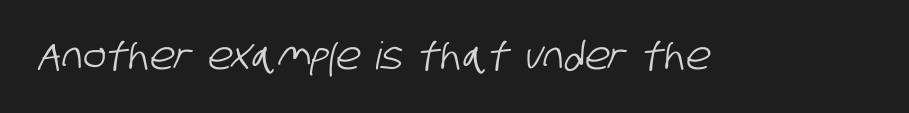
The image shows 38 px condensed sans-serif type; set normal letter spacing, not underlined; low stroke contrast and a large x-height.
